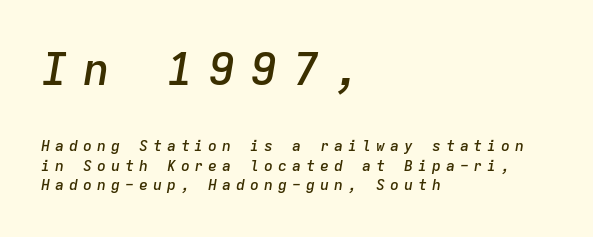
The typography opts for an oblique posture over an upright one. The space beneath each line is pristine and unruled. The face used here is monospaced, like something from a code editor. All the whitespace from short lines collects on the right. A bit beefed up — I'd call it semibold rather than bold. In this sample the first text group is rendered at the bigger scale.
